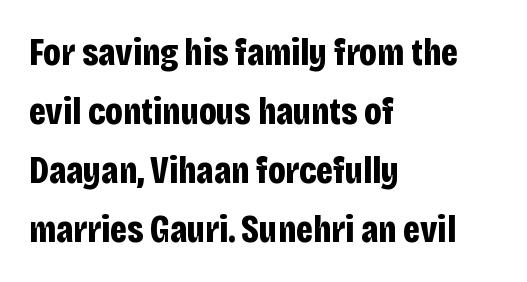
{"serif": "no", "italic": "no", "bold": "yes", "weight": "bold", "width": "condensed", "stroke_contrast": "low", "x_height": "large", "monospaced": "no", "underline": "no", "align": "left", "line_spacing": "normal", "line_spacing_ratio": 1.55, "letter_spacing": "normal", "letter_spacing_em": 0.0, "glyph_px": 38}
